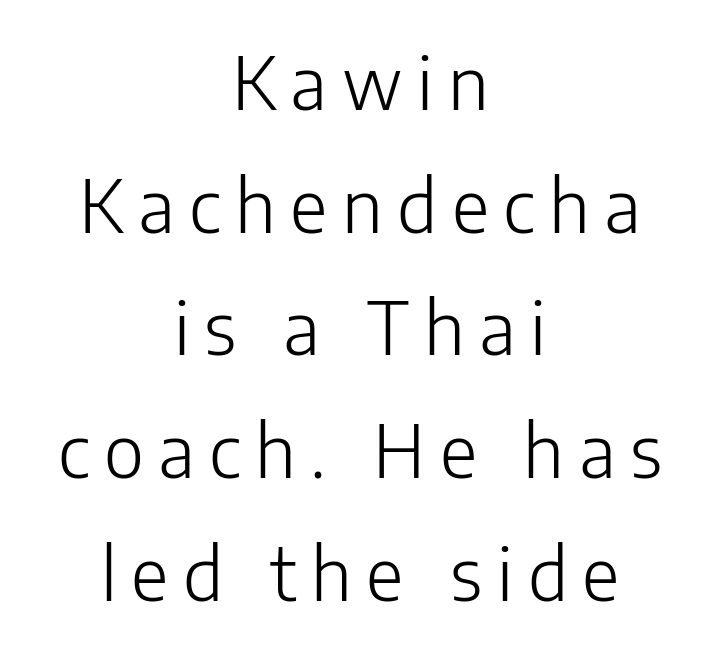
{"serif": "no", "italic": "no", "bold": "no", "weight": "light", "width": "normal", "stroke_contrast": "low", "x_height": "medium", "monospaced": "no", "underline": "no", "align": "center", "line_spacing": "normal", "line_spacing_ratio": 1.68, "letter_spacing": "wide", "letter_spacing_em": 0.2, "glyph_px": 73}
